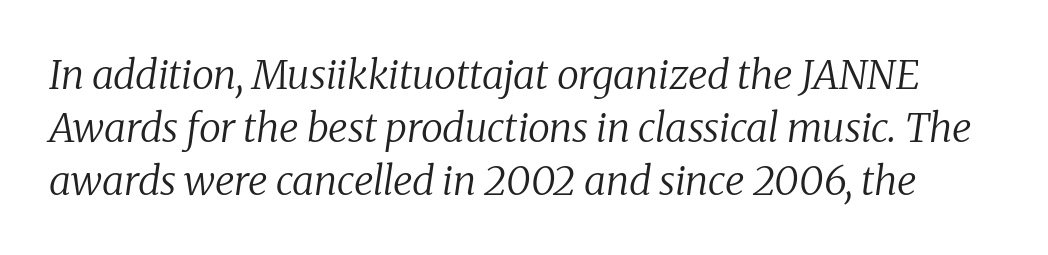
Q: Is the text bold? A: No.
Q: Is the text italic (slanted)? A: Yes, it leans right by about 8 degrees.
Q: Is the typeface a serif or a sans-serif typeface? A: Serif.
Q: Is the text underlined? A: No.
Q: Is the spacing between letters normal or unusually wide? A: Normal.
Q: Is the spacing between lines tight, normal or loose? A: Normal.
Q: Width (condensed, normal, or wide)? A: Normal.
Q: Stroke contrast? A: Low.
Q: x-height? A: Medium.
Q: Monospaced? A: No.
